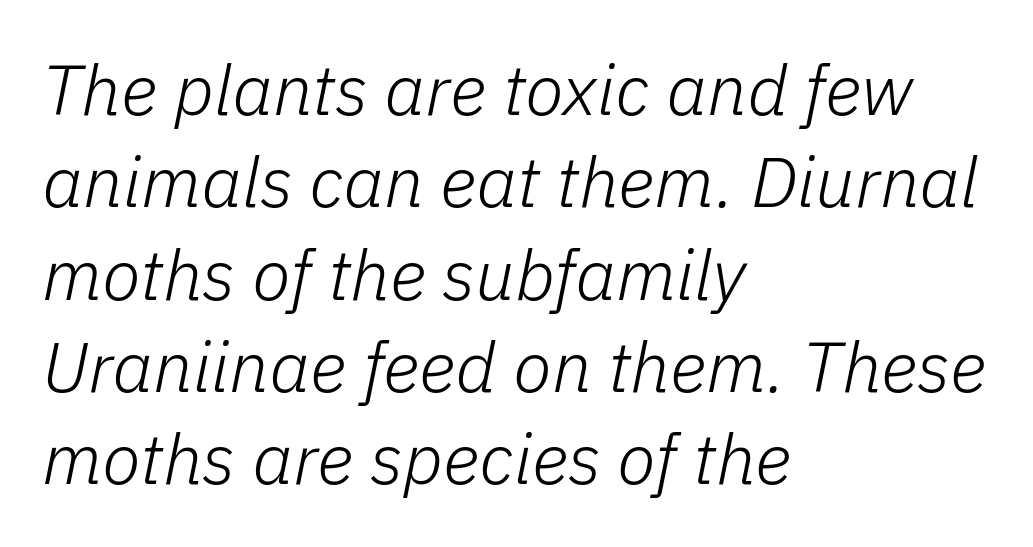
Q: Is the text bold? A: No.
Q: Is the text italic (slanted)? A: Yes, it leans right by about 11 degrees.
Q: Is the text underlined? A: No.
Q: How is the paragraph aligned? A: Left-aligned.
Q: Is the spacing between letters normal or unusually wide? A: Normal.
Q: Is the spacing between lines tight, normal or loose? A: Normal.
Q: Width (condensed, normal, or wide)? A: Normal.
Q: Stroke contrast? A: Low.
Q: x-height? A: Medium.
Q: Monospaced? A: No.
